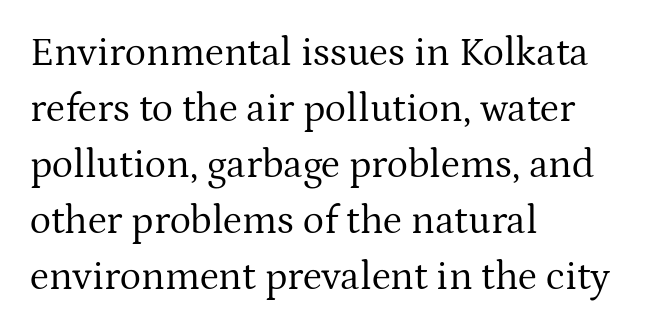
The image shows 40 px regular-weight serif type, upright; set left-aligned, normal line spacing (1.4x), normal letter spacing, not underlined; medium stroke contrast and a medium x-height.
